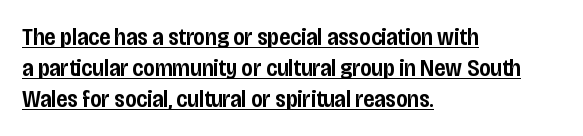
Q: Is the text bold? A: Semi-bold.
Q: Is the text italic (slanted)? A: No, it is upright.
Q: Is the text underlined? A: Yes.
Q: How is the paragraph aligned? A: Left-aligned.
Q: Is the spacing between letters normal or unusually wide? A: Normal.
Q: Is the spacing between lines tight, normal or loose? A: Normal.
